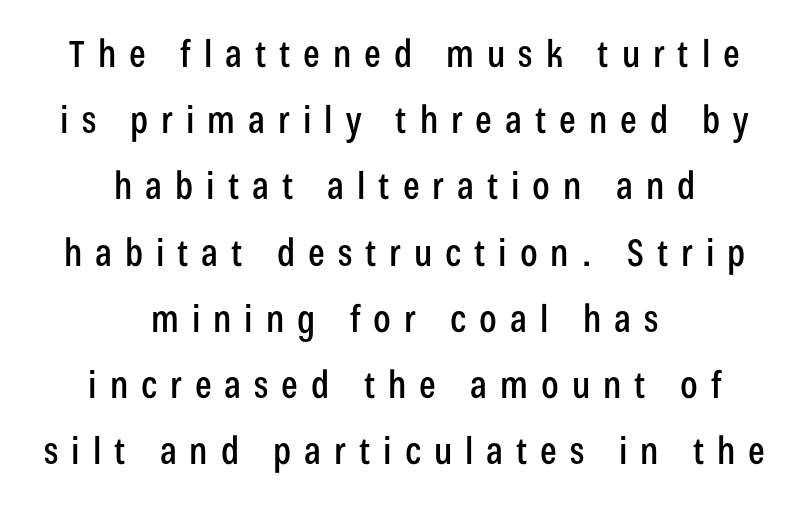
{"serif": "no", "italic": "no", "width": "condensed", "stroke_contrast": "low", "x_height": "medium", "monospaced": "no", "underline": "no", "align": "center", "line_spacing_ratio": 1.79, "letter_spacing": "wide", "letter_spacing_em": 0.35, "glyph_px": 37}
